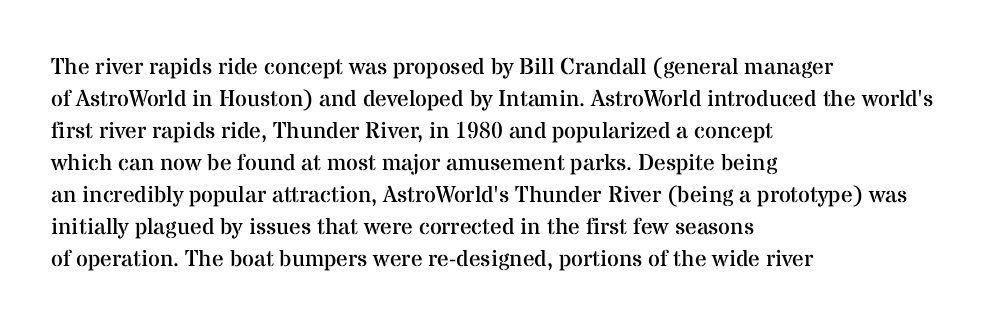
Q: Is the text bold? A: No.
Q: Is the text italic (slanted)? A: No, it is upright.
Q: Is the text underlined? A: No.
Q: How is the paragraph aligned? A: Left-aligned.
Q: Is the spacing between letters normal or unusually wide? A: Normal.
Q: Is the spacing between lines tight, normal or loose? A: Normal.
